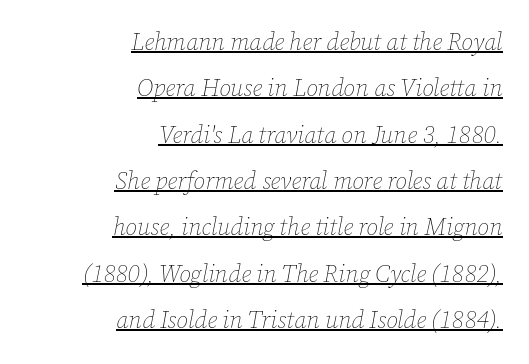
Q: Is the text bold? A: No.
Q: Is the text italic (slanted)? A: Yes, it leans right by about 12 degrees.
Q: Is the text underlined? A: Yes.
Q: How is the paragraph aligned? A: Right-aligned.
Q: Is the spacing between letters normal or unusually wide? A: Normal.
Q: Is the spacing between lines tight, normal or loose? A: Loose.
